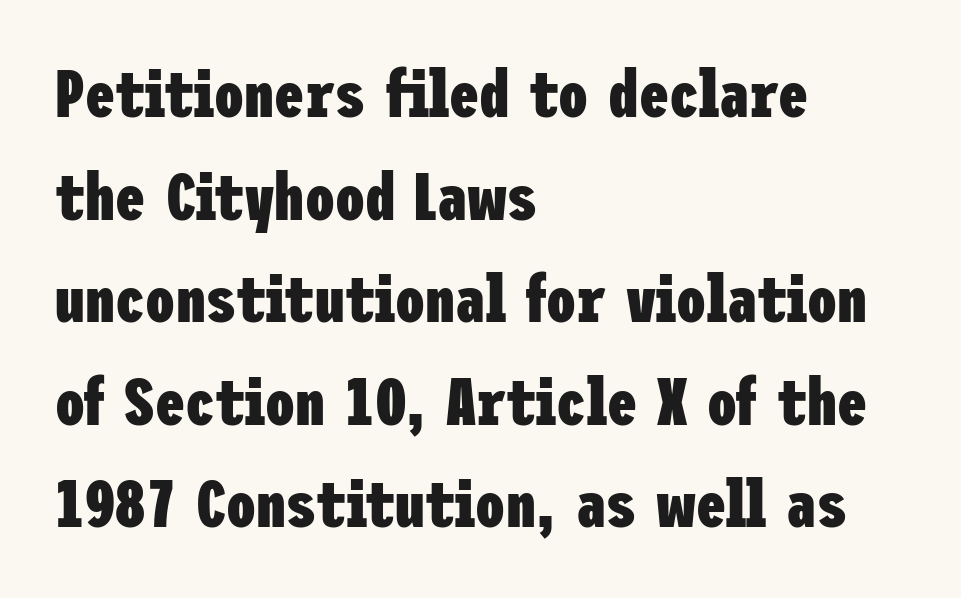
The image shows 67 px heavy, condensed sans-serif type, upright; set left-aligned, normal line spacing (1.53x), normal letter spacing, not underlined; low stroke contrast and a medium x-height.
